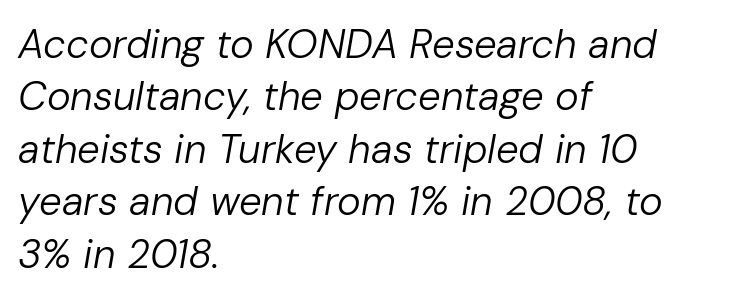
Q: Is the text bold? A: No.
Q: Is the text italic (slanted)? A: Yes, it leans right by about 10 degrees.
Q: Is the text underlined? A: No.
Q: How is the paragraph aligned? A: Left-aligned.
Q: Is the spacing between letters normal or unusually wide? A: Normal.
Q: Is the spacing between lines tight, normal or loose? A: Normal.
Q: Width (condensed, normal, or wide)? A: Normal.
Q: Stroke contrast? A: Low.
Q: x-height? A: Medium.
Q: Monospaced? A: No.
